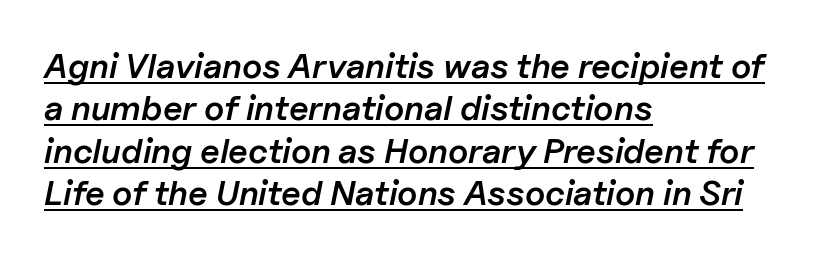
{"italic": "yes", "lean": "right", "slant_degrees": 11, "bold": "semi", "weight": "semibold", "width": "normal", "stroke_contrast": "low", "x_height": "medium", "monospaced": "no", "underline": "yes", "align": "left", "line_spacing_ratio": 1.21, "letter_spacing": "normal", "letter_spacing_em": 0.0, "glyph_px": 35}
